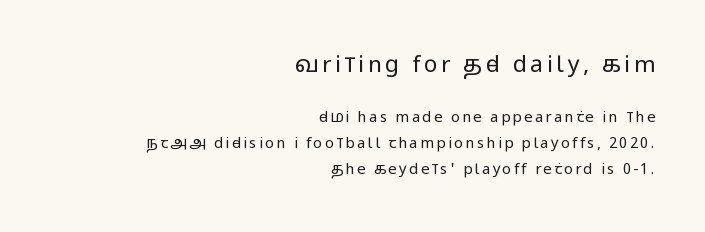
Q: Is the text bold? A: No.
Q: Is the text italic (slanted)? A: No, it is upright.
Q: Is the text underlined? A: No.
Q: How is the paragraph aligned? A: Right-aligned.
Q: Which block of text is set in a larger size, the first (top) or the second (bottom)? A: The first (top) one.
